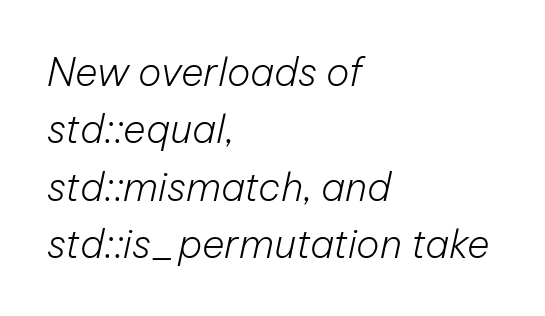
The image shows 39 px light type, italic (leaning right); set left-aligned, normal line spacing (1.47x), normal letter spacing, not underlined; low stroke contrast and a medium x-height.
